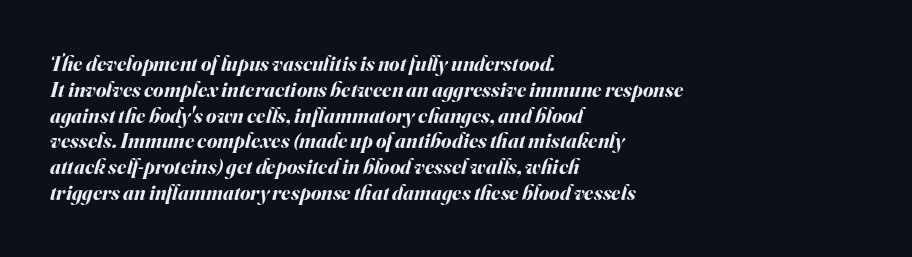
{"italic": "yes", "lean": "right", "slant_degrees": 16, "bold": "yes", "underline": "no", "align": "left", "line_spacing_ratio": 1.23, "letter_spacing": "normal", "letter_spacing_em": 0.0, "glyph_px": 21}
